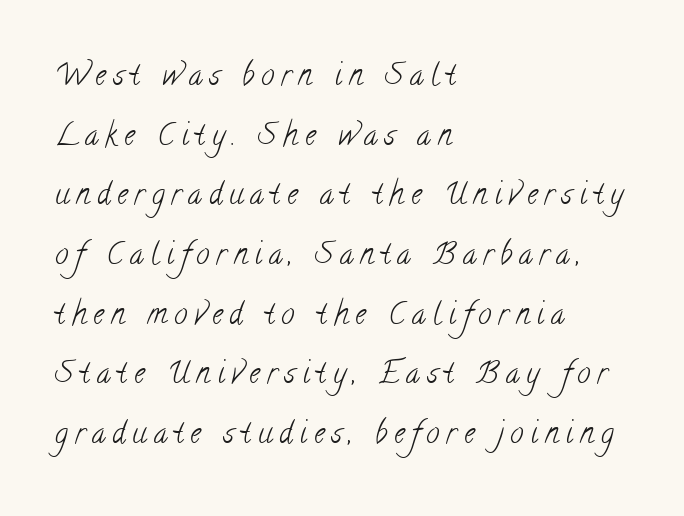
Q: Is the text bold? A: No.
Q: Is the text underlined? A: No.
Q: How is the paragraph aligned? A: Left-aligned.
Q: Is the spacing between letters normal or unusually wide? A: Unusually wide.
Q: Is the spacing between lines tight, normal or loose? A: Loose.
Q: Width (condensed, normal, or wide)? A: Condensed.
Q: Stroke contrast? A: Low.
Q: x-height? A: Small.
Q: Monospaced? A: No.
